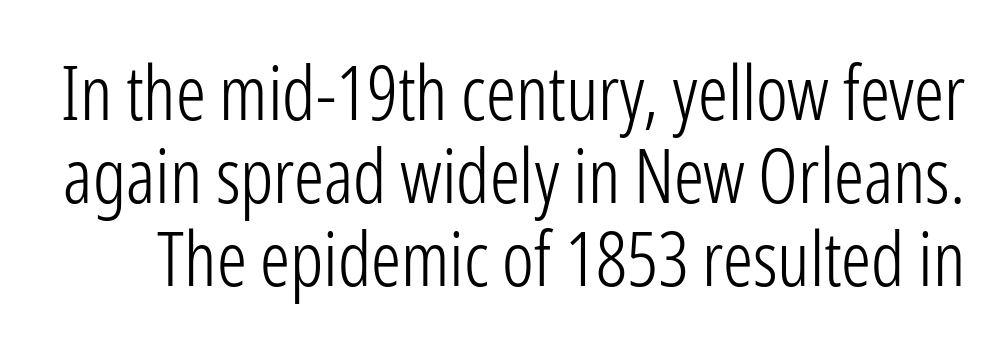
In terms of letterspacing, this is plain default setting. Anything drawn beneath the words? Only blank space. The axis of the letterforms is exactly vertical. The font family rendered here belongs to the sans-serif group. Stems and bowls with no extra thickness — not bold. The rendering uses natural spacing where letterforms have individual widths.
